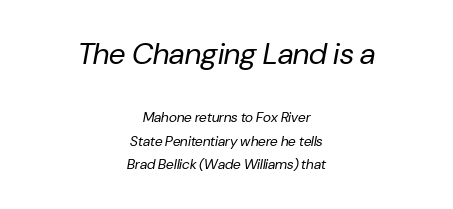
The image shows 30 px regular-weight type, italic (leaning right); set centered, normal line spacing (1.68x), normal letter spacing, not underlined; the first (top) block is 2.14x larger; low stroke contrast and a medium x-height.
